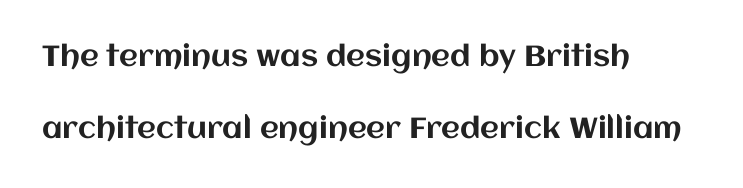
The image shows 29 px text type, upright; set left-aligned, loose line spacing (2.47x), normal letter spacing, not underlined; medium stroke contrast and a large x-height.
